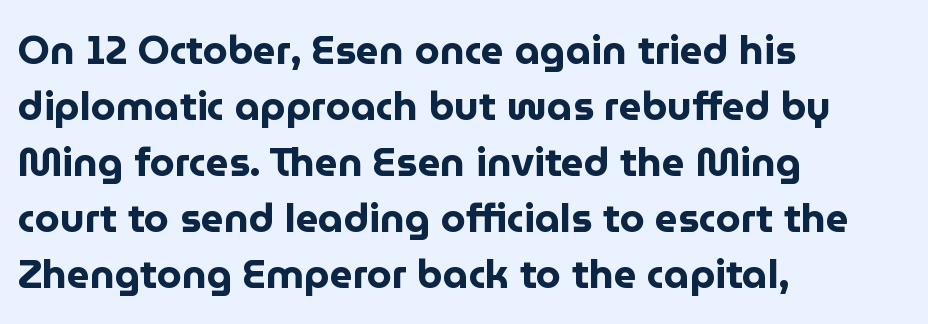
Honestly, the letter spacing is just normal — you wouldn't notice it. The font family rendered here belongs to the sans-serif group. The rendering uses natural spacing where letterforms have individual widths. When letters stand straight like this, we call the style roman or upright. Rule under the text: the space is simply empty. The text block is weighted toward the left margin, trailing off unevenly rightward.
